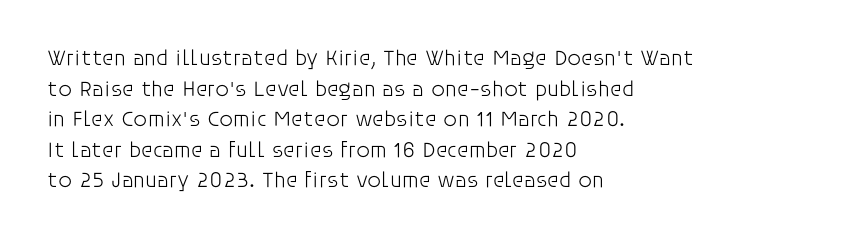
{"italic": "no", "bold": "no", "underline": "no", "align": "left", "line_spacing": "normal", "line_spacing_ratio": 1.39, "letter_spacing": "normal", "letter_spacing_em": 0.0, "glyph_px": 22}
